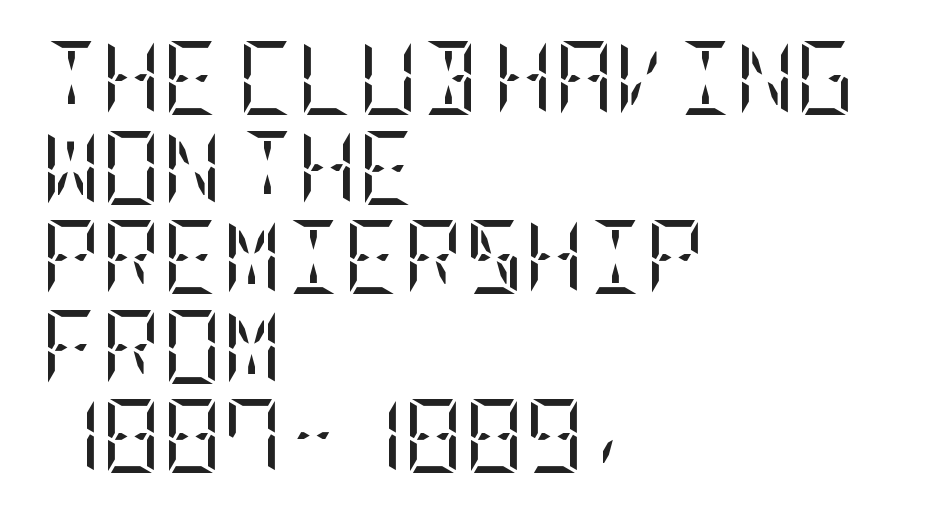
Q: Is the text bold? A: No.
Q: Is the text italic (slanted)? A: No, it is upright.
Q: Is the typeface a serif or a sans-serif typeface? A: Serif.
Q: Is the text underlined? A: No.
Q: How is the paragraph aligned? A: Left-aligned.
Q: Is the spacing between letters normal or unusually wide? A: Normal.
Q: Width (condensed, normal, or wide)? A: Condensed.
Q: Stroke contrast? A: Low.
Q: x-height? A: Large.
